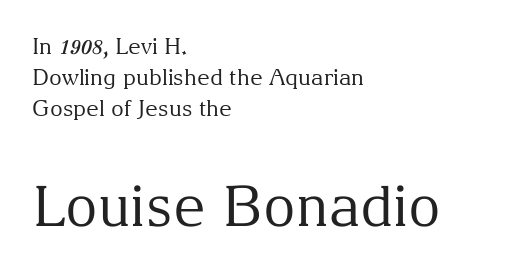
Q: Is the text bold? A: No.
Q: Is the text italic (slanted)? A: No, it is upright.
Q: Is the typeface a serif or a sans-serif typeface? A: Serif.
Q: Is the text underlined? A: No.
Q: How is the paragraph aligned? A: Left-aligned.
Q: Is the spacing between letters normal or unusually wide? A: Normal.
Q: Is the spacing between lines tight, normal or loose? A: Normal.
Q: Which block of text is set in a larger size, the first (top) or the second (bottom)? A: The second (bottom) one.
Q: Width (condensed, normal, or wide)? A: Normal.
Q: Stroke contrast? A: Medium.
Q: x-height? A: Medium.
Q: Monospaced? A: No.
